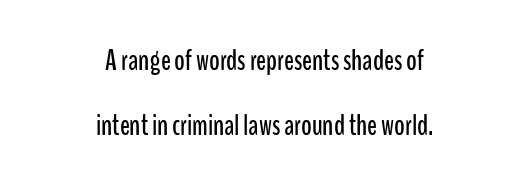
The image shows 29 px condensed sans-serif type, upright; set centered, loose line spacing (2.23x), normal letter spacing, not underlined; low stroke contrast and a medium x-height.
